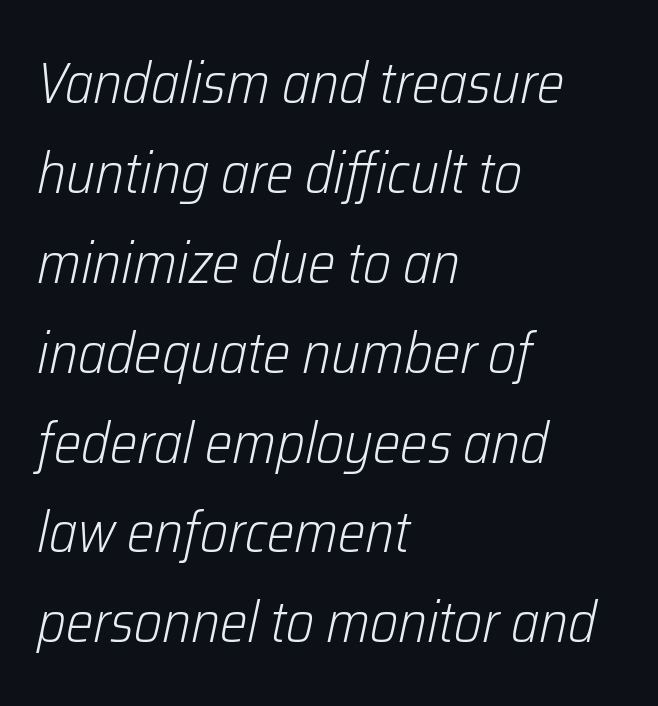
The image shows 58 px light, condensed type, italic (leaning right); set left-aligned, normal line spacing (1.55x), normal letter spacing, not underlined; low stroke contrast and a medium x-height.
